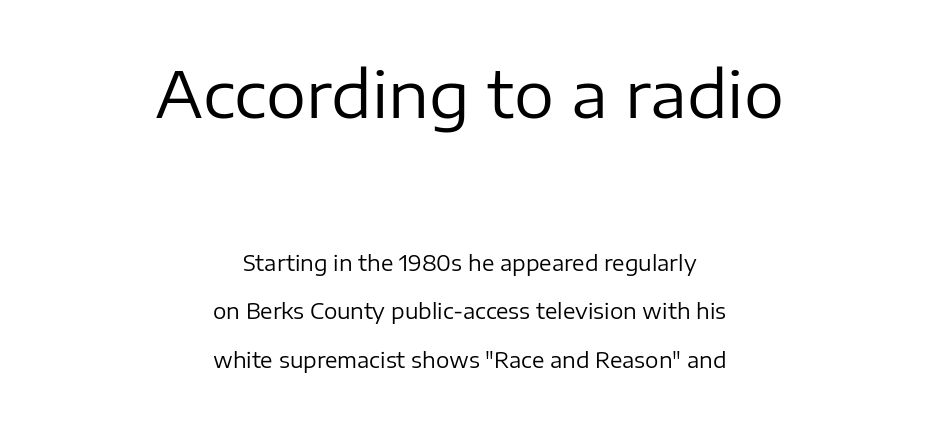
{"serif": "no", "italic": "no", "bold": "no", "weight": "regular", "width": "normal", "stroke_contrast": "low", "x_height": "medium", "monospaced": "no", "underline": "no", "align": "center", "line_spacing": "loose", "line_spacing_ratio": 2.31, "letter_spacing": "normal", "letter_spacing_em": 0.0, "larger_block": "first", "size_ratio": 3.0, "glyph_px": 63}
